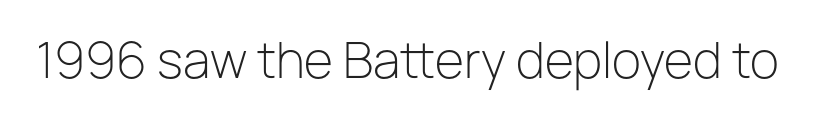
There is no visible air inserted between adjacent glyphs. The face used here is a sans, in the tradition of grotesques and geometrics. The letters advance in unequal steps, a hallmark of proportional type. Clear beneath every line of the passage.
